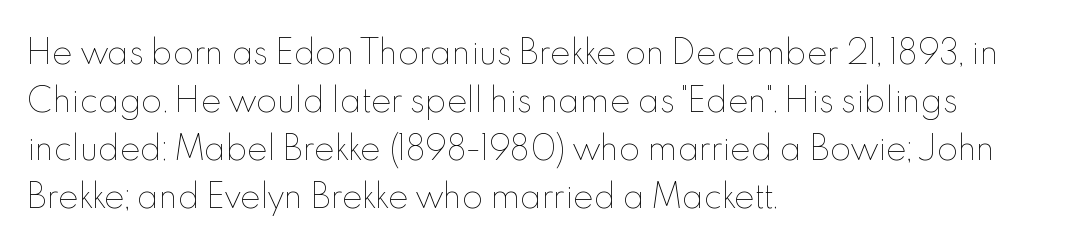
Q: Is the text bold? A: No.
Q: Is the text italic (slanted)? A: No, it is upright.
Q: Is the text underlined? A: No.
Q: How is the paragraph aligned? A: Left-aligned.
Q: Is the spacing between letters normal or unusually wide? A: Normal.
Q: Is the spacing between lines tight, normal or loose? A: Normal.
Q: Width (condensed, normal, or wide)? A: Normal.
Q: x-height? A: Small.
Q: Monospaced? A: No.
